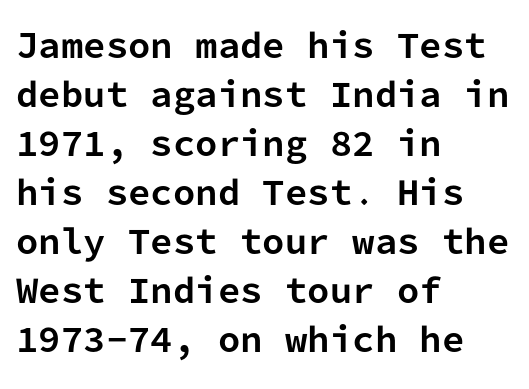
Any mark beneath the type? The region is blank. A typesetter would call this leading conventional body-copy spacing. Teacher's note: observe the even left margin — that is flush-left alignment. The letters sit at their default tracking, neither squeezed nor spread. Examine the stroke ends and you'll find no serifs. Its strokes are broad and dark, the hallmark of bold type.
